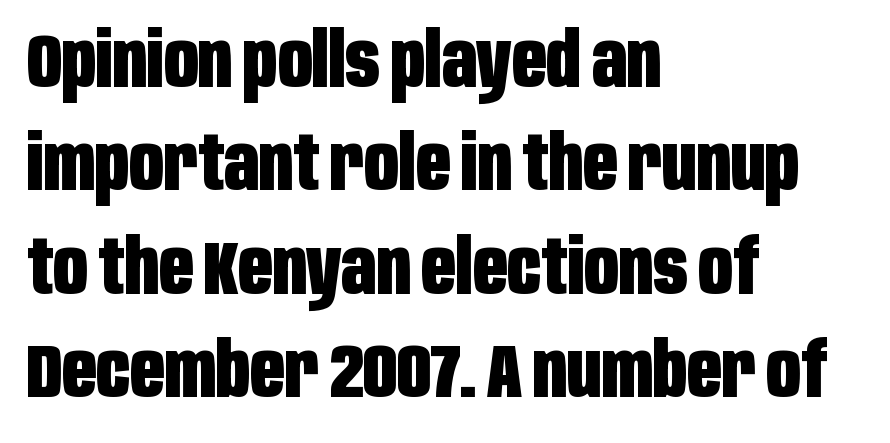
{"serif": "no", "italic": "no", "bold": "yes", "weight": "heavy", "width": "condensed", "stroke_contrast": "low", "x_height": "large", "monospaced": "no", "underline": "no", "align": "left", "line_spacing": "normal", "line_spacing_ratio": 1.38, "letter_spacing": "normal", "letter_spacing_em": 0.0, "glyph_px": 75}
